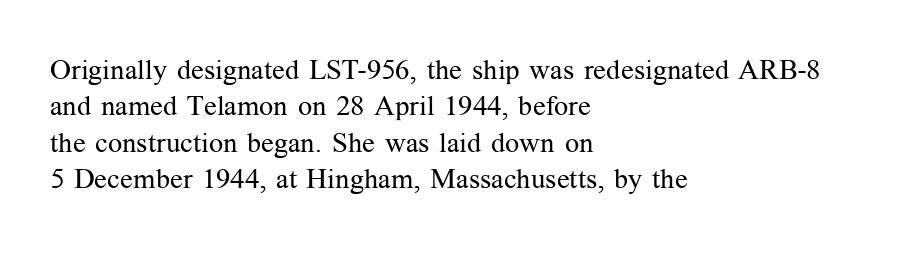
Honestly, there is no underline to notice here at all. When letters stand straight like this, we call the style roman or upright. The face used here is proportionally spaced, like ordinary book or web type. The horizontal fit of the characters is conventional and even. This reads as an unemphasized weight, regular at the heaviest. Summary of vertical rhythm: regular, with standard interline spacing.
